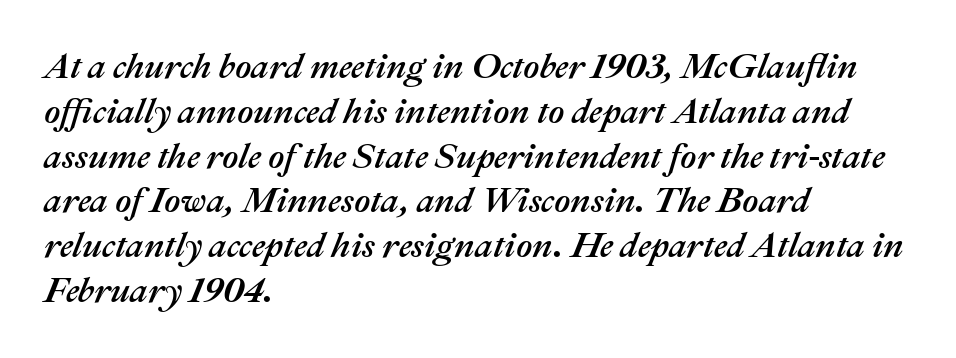
Left-aligned paragraph, ragged on the right. The rendering applies a slant to the glyphs. Bare-footed words on every line. Is there much room between lines? A standard amount, neither cramped nor airy.
